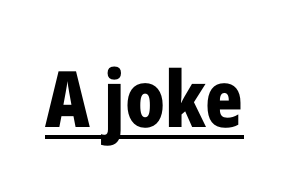
Q: Is the text bold? A: Yes.
Q: Is the text italic (slanted)? A: No, it is upright.
Q: Is the typeface a serif or a sans-serif typeface? A: Sans-serif.
Q: Is the text underlined? A: Yes.
Q: Is the spacing between letters normal or unusually wide? A: Normal.
Q: Width (condensed, normal, or wide)? A: Condensed.
Q: Stroke contrast? A: Low.
Q: x-height? A: Medium.
Q: Monospaced? A: No.
